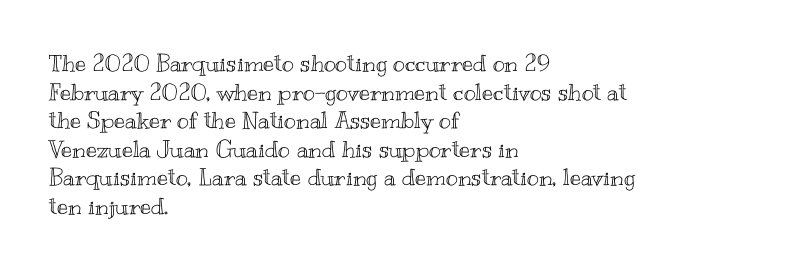
Q: Is the text italic (slanted)? A: No, it is upright.
Q: Is the text underlined? A: No.
Q: How is the paragraph aligned? A: Left-aligned.
Q: Is the spacing between letters normal or unusually wide? A: Normal.
